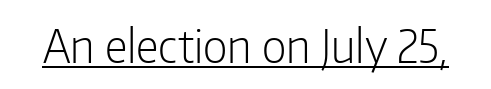
Q: Is the text bold? A: No.
Q: Is the text italic (slanted)? A: No, it is upright.
Q: Is the typeface a serif or a sans-serif typeface? A: Sans-serif.
Q: Is the text underlined? A: Yes.
Q: Is the spacing between letters normal or unusually wide? A: Normal.
Q: Width (condensed, normal, or wide)? A: Condensed.
Q: Stroke contrast? A: Low.
Q: x-height? A: Medium.
Q: Monospaced? A: No.
